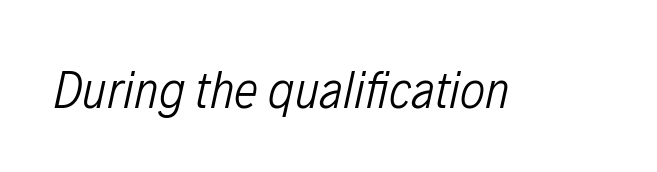
Q: Is the text bold? A: No.
Q: Is the text italic (slanted)? A: Yes, it leans right by about 12 degrees.
Q: Is the text underlined? A: No.
Q: Is the spacing between letters normal or unusually wide? A: Normal.
Q: Width (condensed, normal, or wide)? A: Condensed.
Q: Stroke contrast? A: Low.
Q: x-height? A: Medium.
Q: Monospaced? A: No.
